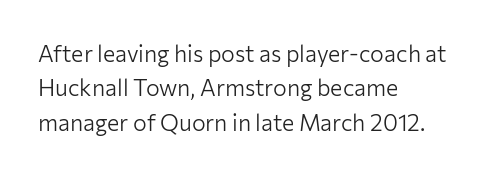
The vertical gap from one line to the next is medium. These lines were composed using upright roman letters. Horizontal alignment here is leftward, the default for most running prose. The gaps between neighbouring characters are ordinary and unremarkable. Weight: regular or lighter.
